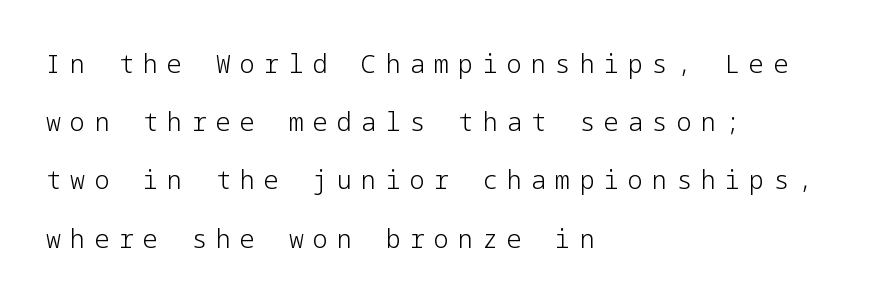
{"italic": "no", "bold": "no", "underline": "no", "align": "left", "line_spacing": "loose", "line_spacing_ratio": 2.33, "letter_spacing": "wide", "letter_spacing_em": 0.37, "glyph_px": 25}
